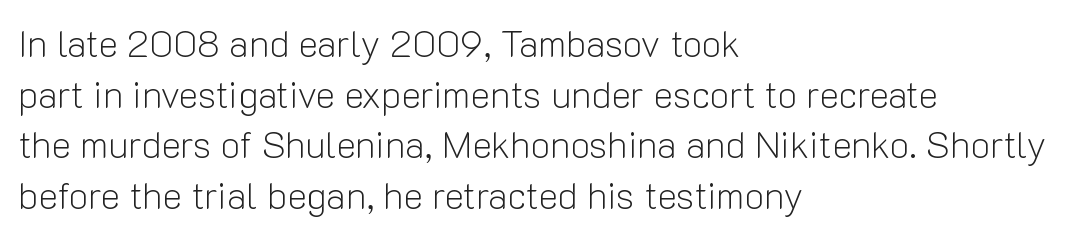
{"serif": "no", "italic": "no", "bold": "no", "weight": "light", "width": "normal", "stroke_contrast": "low", "x_height": "medium", "monospaced": "no", "underline": "no", "align": "left", "line_spacing": "normal", "line_spacing_ratio": 1.37, "letter_spacing": "normal", "letter_spacing_em": 0.0, "glyph_px": 37}
